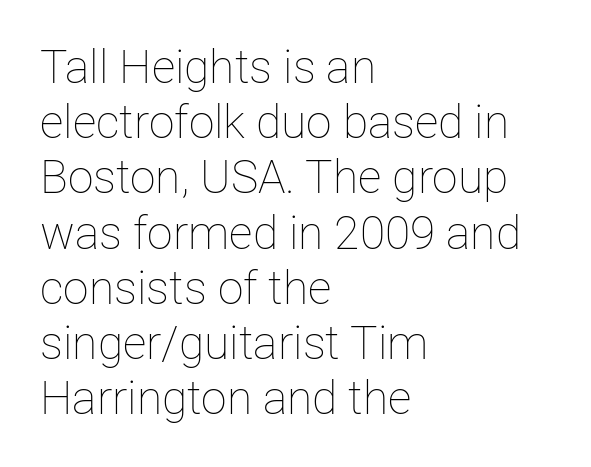
{"italic": "no", "bold": "no", "weight": "thin", "width": "normal", "stroke_contrast": "low", "x_height": "medium", "monospaced": "no", "underline": "no", "align": "left", "line_spacing_ratio": 1.2, "letter_spacing": "normal", "letter_spacing_em": 0.0, "glyph_px": 46}
